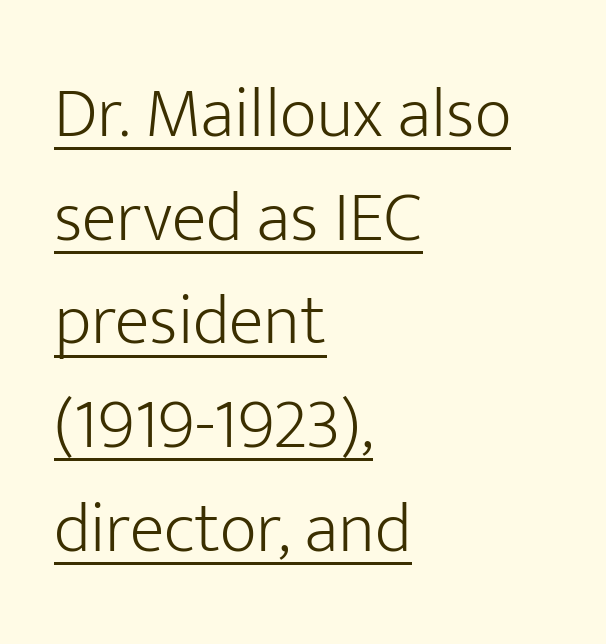
Q: Is the text bold? A: No.
Q: Is the text italic (slanted)? A: No, it is upright.
Q: Is the typeface a serif or a sans-serif typeface? A: Sans-serif.
Q: Is the text underlined? A: Yes.
Q: How is the paragraph aligned? A: Left-aligned.
Q: Is the spacing between letters normal or unusually wide? A: Normal.
Q: Is the spacing between lines tight, normal or loose? A: Normal.
Q: Width (condensed, normal, or wide)? A: Normal.
Q: Stroke contrast? A: Low.
Q: x-height? A: Medium.
Q: Monospaced? A: No.
